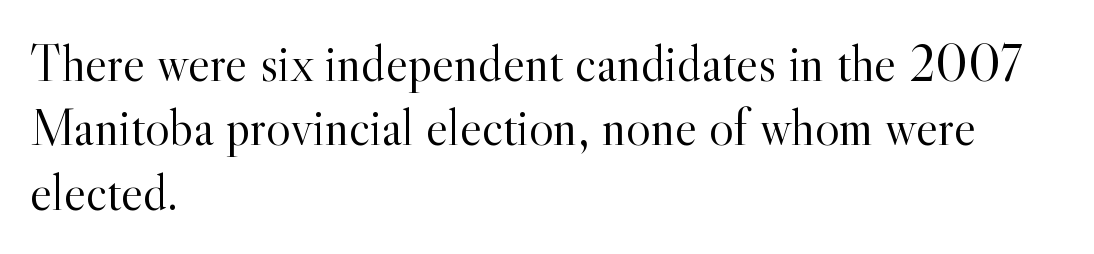
Characters remain perfectly vertical along every line. Check under the words: just untouched page. The strokes are not fattened; the text isn't bold. The characters display serif detailing at their extremities.
